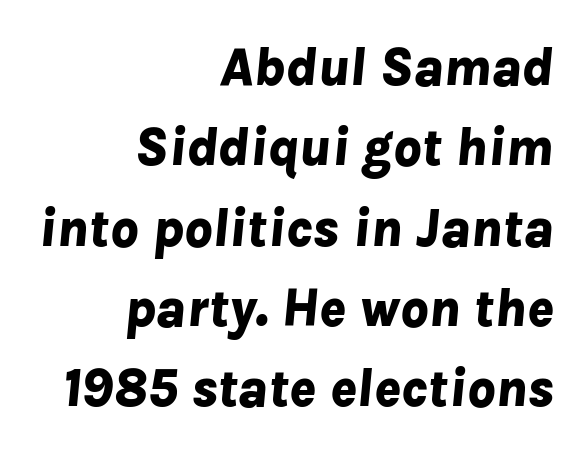
One glance says typical: line gaps are just what's usual. Descenders hang freely into open space. A dark, heavy texture on the line: the type is bold. Does the copy run flush right? Yes — the right margin is perfectly even. The rendering keeps characters at their native spacing.
